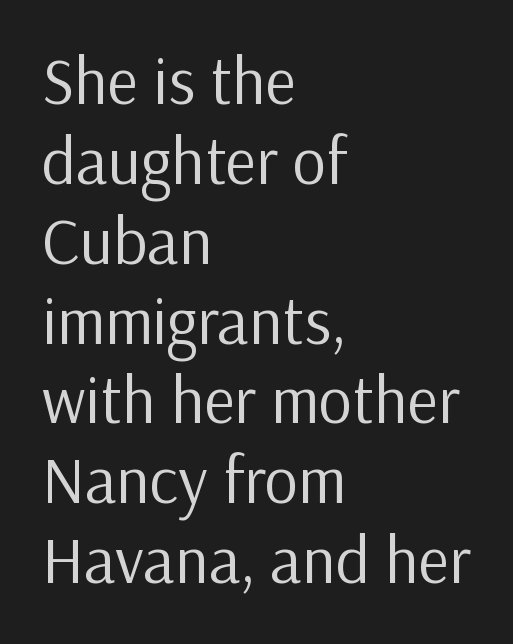
The image shows 66 px regular-weight sans-serif type, upright; set left-aligned, line spacing 1.21x, normal letter spacing, not underlined; low stroke contrast and a medium x-height.
